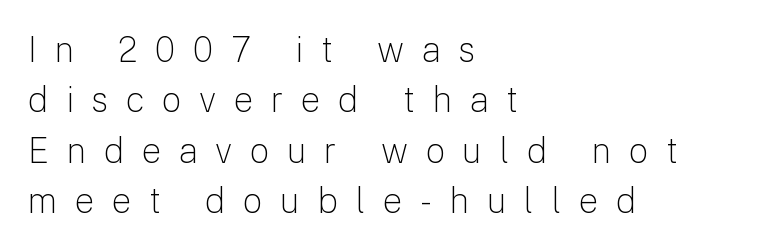
{"serif": "no", "italic": "no", "bold": "no", "weight": "light", "width": "normal", "stroke_contrast": "low", "x_height": "medium", "monospaced": "no", "underline": "no", "align": "left", "line_spacing": "normal", "line_spacing_ratio": 1.44, "letter_spacing": "wide", "letter_spacing_em": 0.5, "glyph_px": 35}
